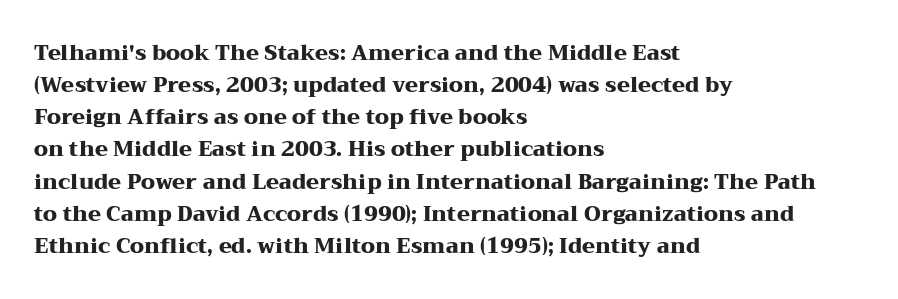
Tracking value appears to be zero — textbook default spacing. Is the type bold? Yes — the strokes are clearly thick and heavy. The block of text has a typical density, with ordinary space between rows. The rag falls on the right side of this text block. Words float on clear page, feet unadorned.
